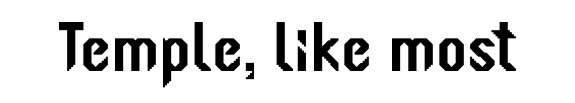
The image shows 70 px condensed sans-serif type, upright; set normal letter spacing, not underlined; low stroke contrast and a medium x-height.
